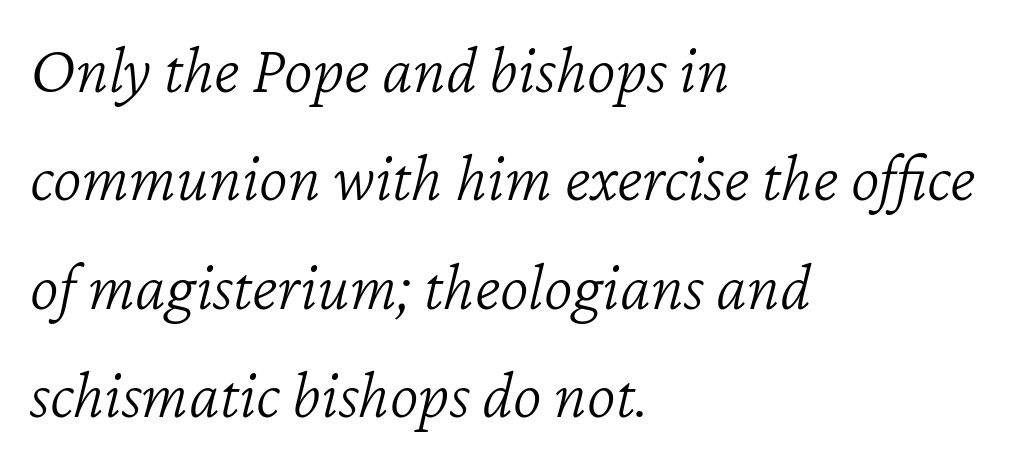
{"italic": "yes", "lean": "right", "slant_degrees": 12, "bold": "no", "weight": "light", "width": "normal", "stroke_contrast": "low", "x_height": "medium", "monospaced": "no", "underline": "no", "align": "left", "line_spacing": "normal", "line_spacing_ratio": 1.57, "letter_spacing": "normal", "letter_spacing_em": 0.0, "glyph_px": 69}
